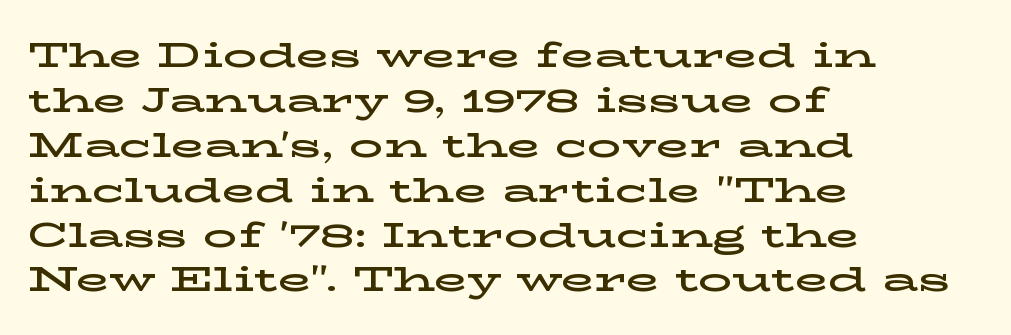
The glyphs in this specimen are seriffed. The letters stand straight up with perfectly vertical stems. Each line starts at the same left margin while the right side varies. There is no visible air inserted between adjacent glyphs. Glance below the letters and you will spot only blank space. Do the characters align in a grid? No, the font is proportional.
